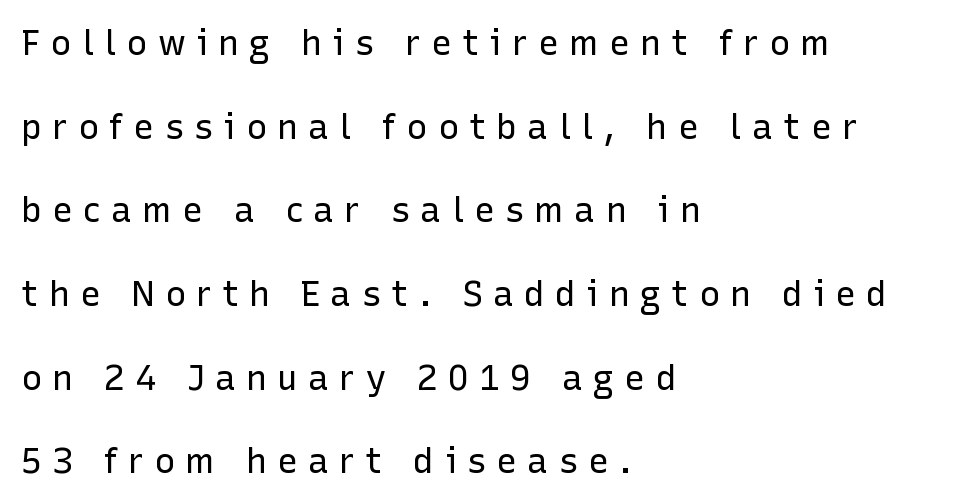
{"serif": "no", "italic": "no", "bold": "no", "weight": "regular", "width": "normal", "stroke_contrast": "low", "x_height": "medium", "monospaced": "no", "underline": "no", "align": "left", "line_spacing": "loose", "line_spacing_ratio": 2.39, "letter_spacing": "wide", "letter_spacing_em": 0.29, "glyph_px": 35}
